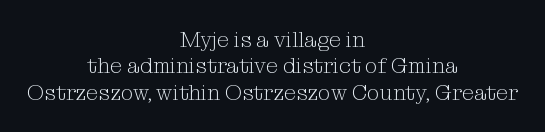
The passage shown has conventional tracking throughout. Horizontal alignment here is central, giving a formal, balanced look. Caption: face not bold, strokes unweighted. Type without underlining. This sample uses an upright cut, with every glyph sitting square on the baseline.
